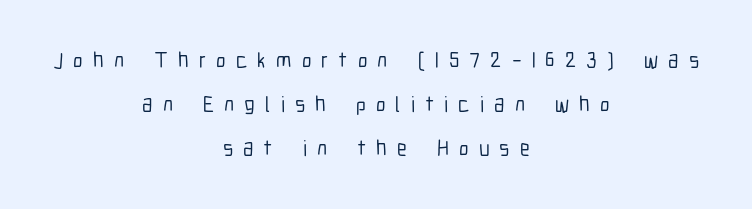
The image shows 22 px text type, upright; set centered, loose line spacing (1.99x), unusually wide letter spacing (+0.46 em), not underlined.
